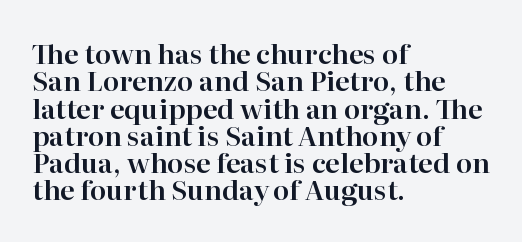
Q: Is the text italic (slanted)? A: No, it is upright.
Q: Is the text underlined? A: No.
Q: How is the paragraph aligned? A: Left-aligned.
Q: Is the spacing between letters normal or unusually wide? A: Normal.
Q: Is the spacing between lines tight, normal or loose? A: Tight.
